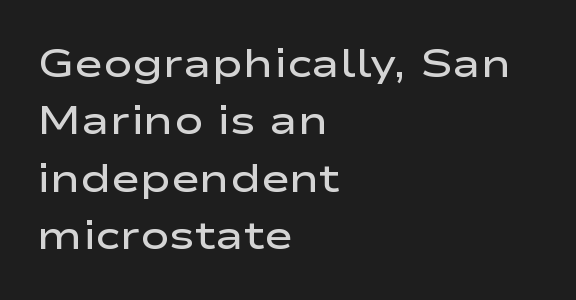
The image shows 39 px semibold, wide sans-serif type, upright; set left-aligned, normal line spacing (1.47x), normal letter spacing, not underlined; low stroke contrast and a medium x-height.
